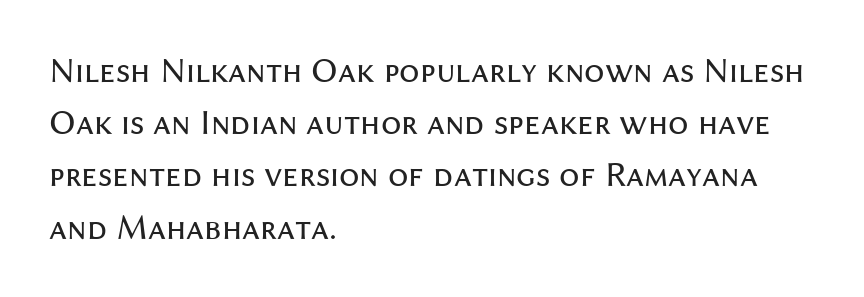
Is the block centered? No — it sits flush against the left margin. The designer left line spacing at the default. Check where the strokes stop: nothing finishes them off — pure sans. Honestly, the letter spacing is just normal — you wouldn't notice it.
